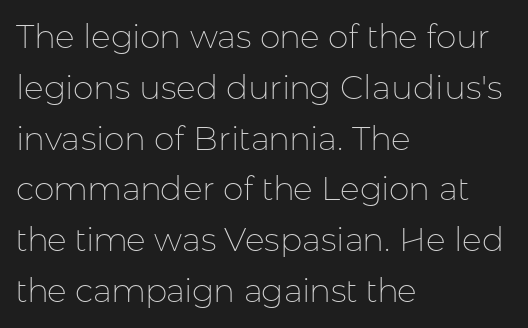
The glyphs in this specimen are sans serif. The strokes are not fattened; the text isn't bold. The lettering holds an erect, upright posture throughout. A clean baseline with only descenders dipping below it. Each letter keeps its own natural width here, so spacing adapts to shape.
